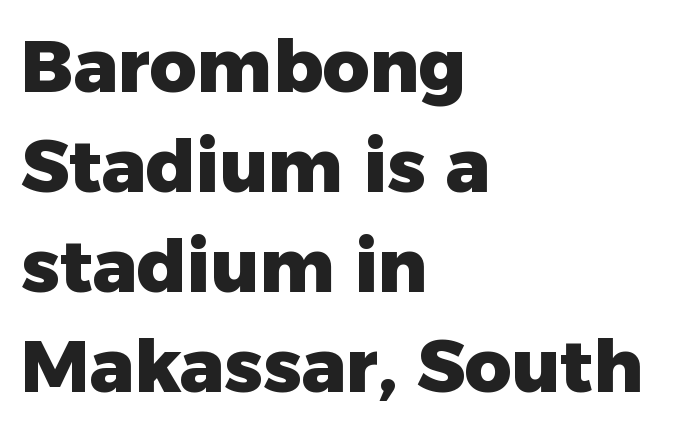
Looks like regular typesetting: each glyph gets only the width it needs. Rule under the text: the space is simply empty. The letters stand upright; this is a roman face. These lines stack with their left ends in a neat column. A sans-serif font was chosen for this passage.
